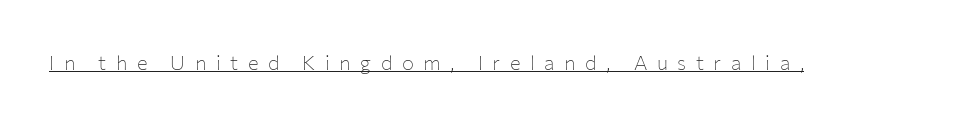
Ascenders rise straight up at ninety degrees. The tracking reads as deliberately expanded to a designer's eye. Students, observe the line beneath the letters — that is underlining. On a weight scale, this lands at 450 or below.
